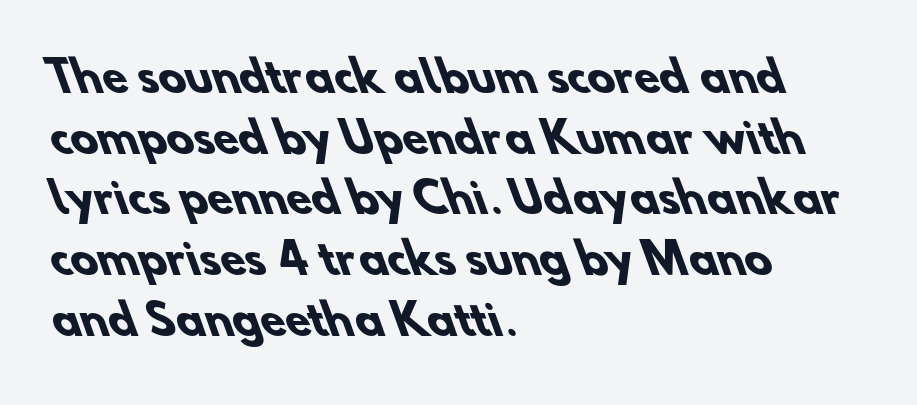
Plenty of ink on the page — the face is bold. Grotesque or geometric, the face here clearly has no serifs. Does the copy run flush right? No — it runs flush left. Think of a printed novel: that variable character pitch is what you see here.
